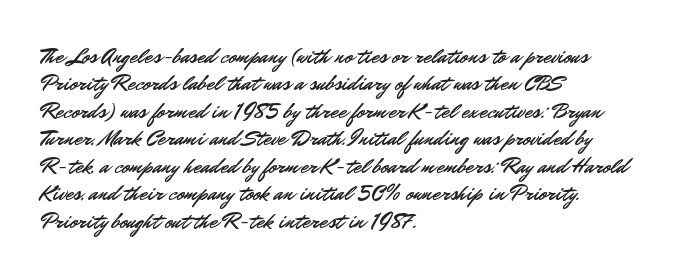
{"underline": "no", "align": "left", "line_spacing": "normal", "line_spacing_ratio": 1.25, "letter_spacing": "normal", "letter_spacing_em": 0.0, "glyph_px": 22}
